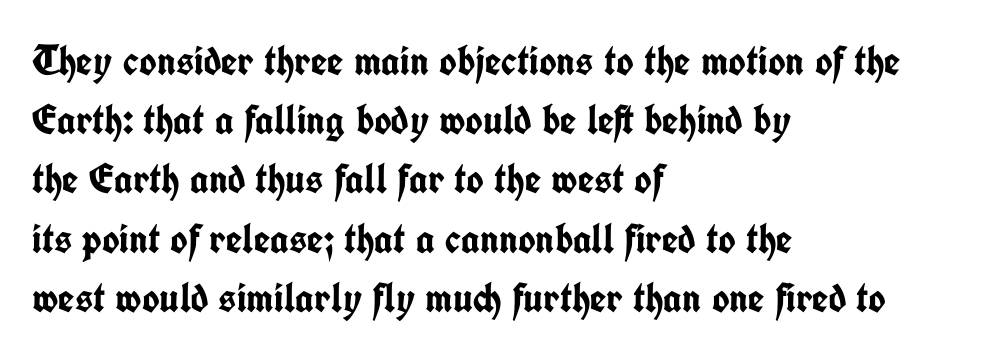
Here the designer chose a conventional face with non-uniform glyph widths. The ragged edge is on the right, which tells us the setting is flush left. The characters look thick and weighty, a clear bold. Lines of text with bare space underneath. Does extra space separate the letters? No, they use regular spacing.
